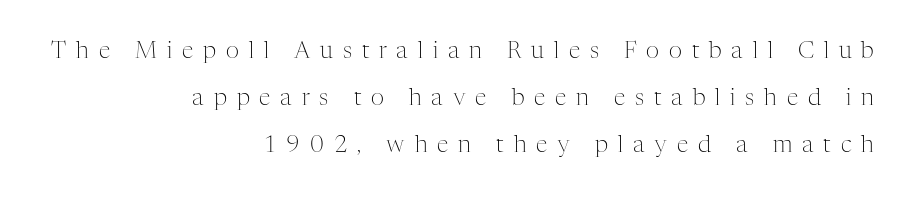
{"italic": "no", "bold": "no", "underline": "no", "align": "right", "line_spacing": "loose", "line_spacing_ratio": 2.05, "letter_spacing": "wide", "letter_spacing_em": 0.43, "glyph_px": 23}
